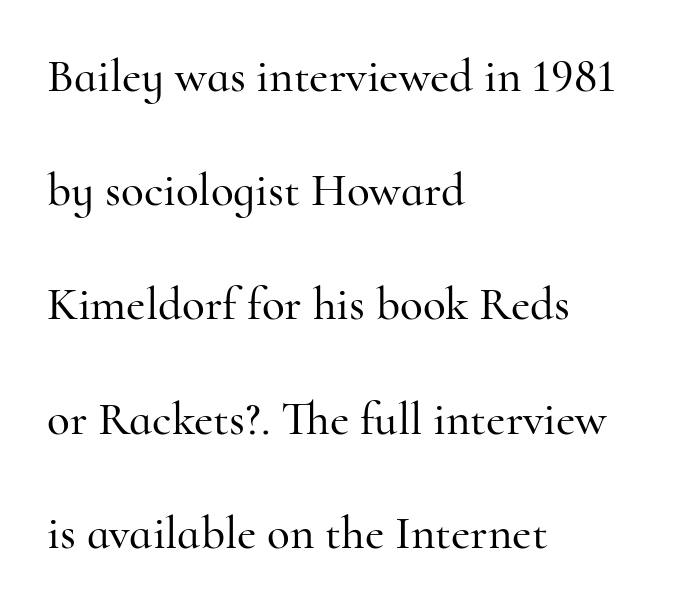
Q: Is the text italic (slanted)? A: No, it is upright.
Q: Is the typeface a serif or a sans-serif typeface? A: Serif.
Q: Is the text underlined? A: No.
Q: How is the paragraph aligned? A: Left-aligned.
Q: Is the spacing between letters normal or unusually wide? A: Normal.
Q: Is the spacing between lines tight, normal or loose? A: Loose.
Q: Width (condensed, normal, or wide)? A: Normal.
Q: Stroke contrast? A: High.
Q: x-height? A: Small.
Q: Monospaced? A: No.
